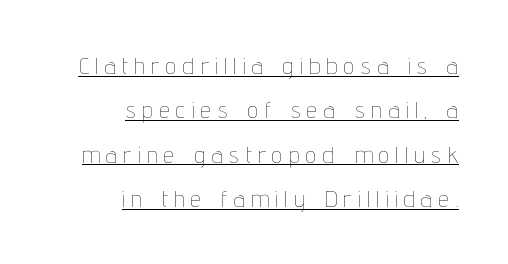
Q: Is the text bold? A: No.
Q: Is the text italic (slanted)? A: No, it is upright.
Q: Is the text underlined? A: Yes.
Q: How is the paragraph aligned? A: Right-aligned.
Q: Is the spacing between letters normal or unusually wide? A: Unusually wide.
